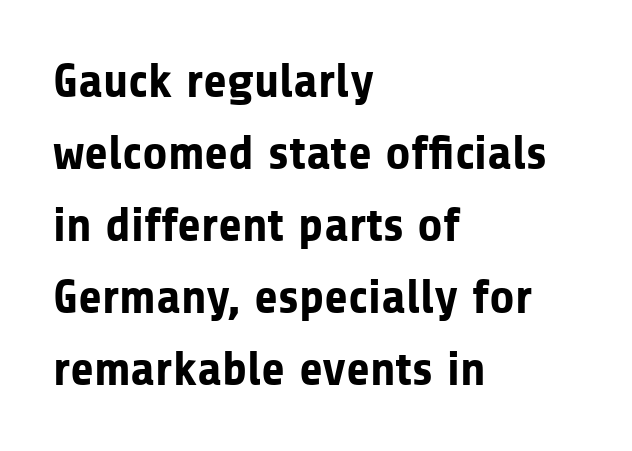
The image shows 49 px bold sans-serif type, upright; set left-aligned, normal line spacing (1.47x), normal letter spacing, not underlined; low stroke contrast and a medium x-height.
